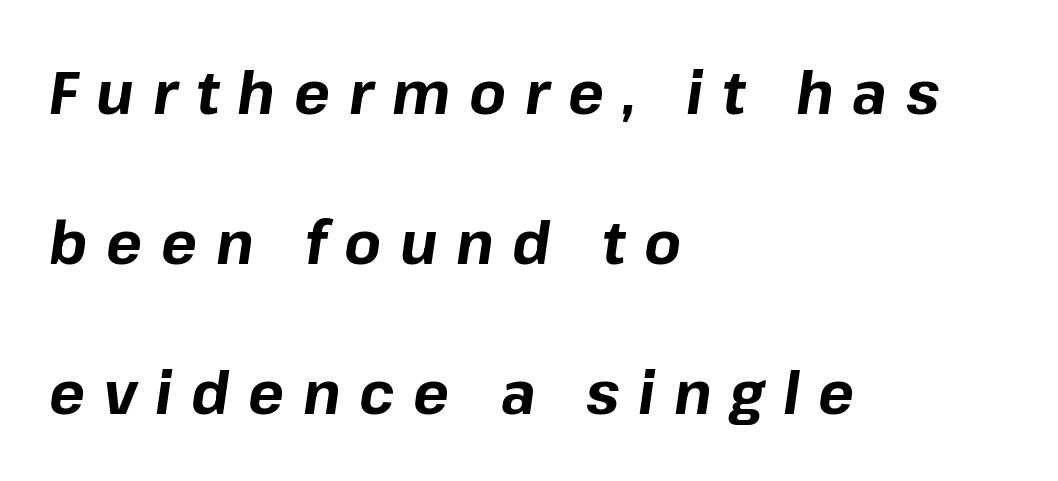
{"italic": "yes", "lean": "right", "slant_degrees": 8, "bold": "yes", "weight": "bold", "width": "normal", "stroke_contrast": "low", "x_height": "medium", "monospaced": "no", "underline": "no", "align": "left", "line_spacing": "loose", "line_spacing_ratio": 2.5, "letter_spacing": "wide", "letter_spacing_em": 0.31, "glyph_px": 60}
